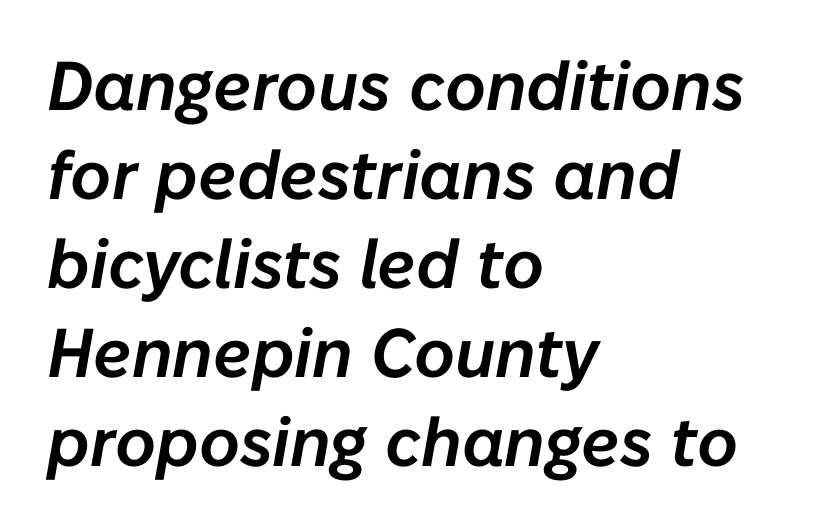
{"italic": "yes", "lean": "right", "slant_degrees": 10, "width": "normal", "stroke_contrast": "low", "x_height": "medium", "monospaced": "no", "underline": "no", "align": "left", "line_spacing": "normal", "line_spacing_ratio": 1.29, "letter_spacing": "normal", "letter_spacing_em": 0.0, "glyph_px": 69}
